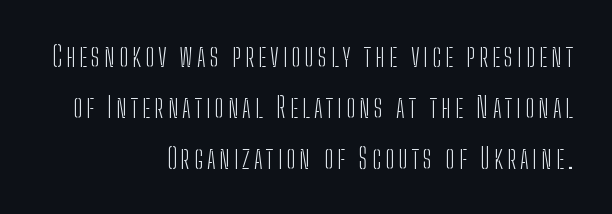
The image shows 28 px light, condensed sans-serif type, upright; set right-aligned, line spacing 1.82x, not underlined; low stroke contrast and a medium x-height.
